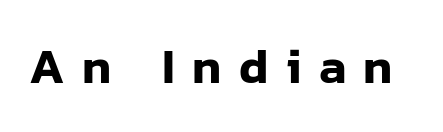
Q: Is the text italic (slanted)? A: No, it is upright.
Q: Is the typeface a serif or a sans-serif typeface? A: Sans-serif.
Q: Is the text underlined? A: No.
Q: Is the spacing between letters normal or unusually wide? A: Unusually wide.
Q: Width (condensed, normal, or wide)? A: Normal.
Q: Stroke contrast? A: Low.
Q: x-height? A: Medium.
Q: Monospaced? A: No.
